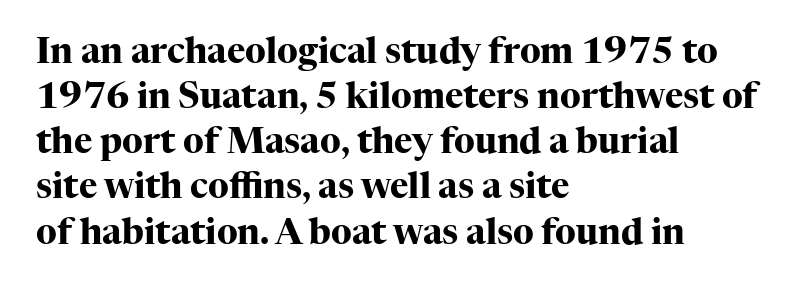
The image shows 35 px heavy serif type, upright; set left-aligned, normal line spacing (1.29x), normal letter spacing, not underlined; high stroke contrast and a medium x-height.
